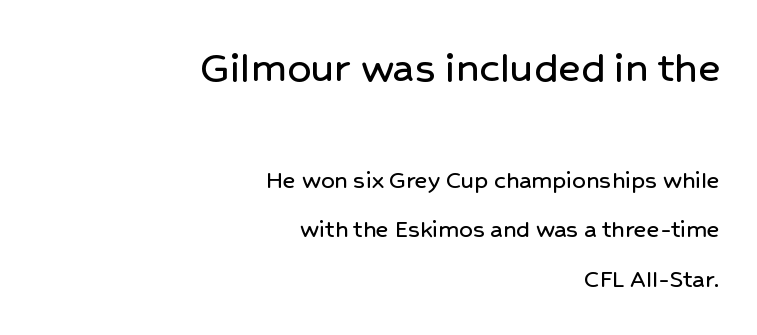
Q: Is the text italic (slanted)? A: No, it is upright.
Q: Is the typeface a serif or a sans-serif typeface? A: Sans-serif.
Q: Is the text underlined? A: No.
Q: How is the paragraph aligned? A: Right-aligned.
Q: Is the spacing between letters normal or unusually wide? A: Normal.
Q: Which block of text is set in a larger size, the first (top) or the second (bottom)? A: The first (top) one.
Q: Width (condensed, normal, or wide)? A: Normal.
Q: Stroke contrast? A: Low.
Q: x-height? A: Medium.
Q: Monospaced? A: No.
